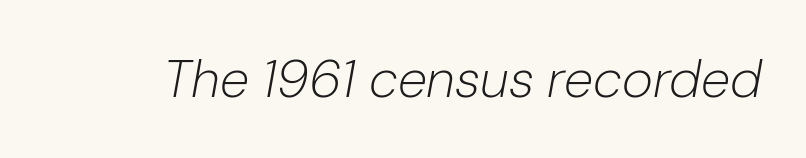
Caption: face not bold, strokes unweighted. The specimen reads as italic at a glance. Nobody drew a line under any word here. Is the letter spacing exaggerated? No — it looks like the ordinary default. You could not count columns in this text — the font is proportionally spaced.
